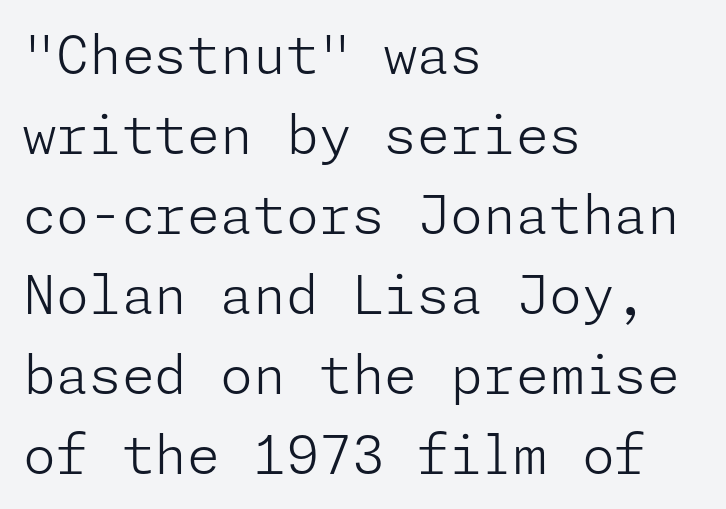
{"serif": "no", "italic": "no", "bold": "no", "weight": "light", "width": "normal", "stroke_contrast": "low", "x_height": "medium", "underline": "no", "align": "left", "line_spacing": "normal", "line_spacing_ratio": 1.51, "letter_spacing": "normal", "letter_spacing_em": 0.0, "glyph_px": 53}
